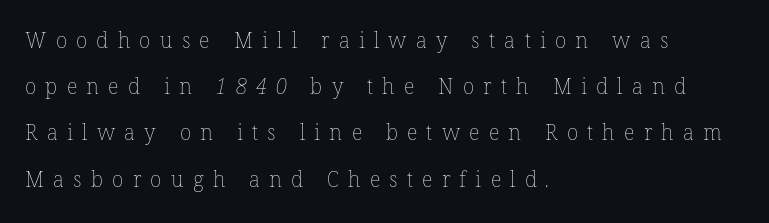
Q: Is the text bold? A: No.
Q: Is the text underlined? A: No.
Q: How is the paragraph aligned? A: Left-aligned.
Q: Is the spacing between letters normal or unusually wide? A: Unusually wide.
Q: Is the spacing between lines tight, normal or loose? A: Loose.
